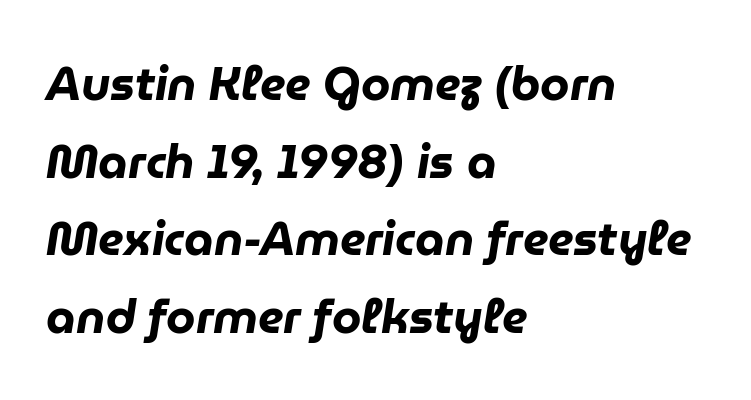
The image shows 47 px heavy type, italic (leaning right); set left-aligned, normal line spacing (1.65x), normal letter spacing, not underlined; low stroke contrast and a medium x-height.
